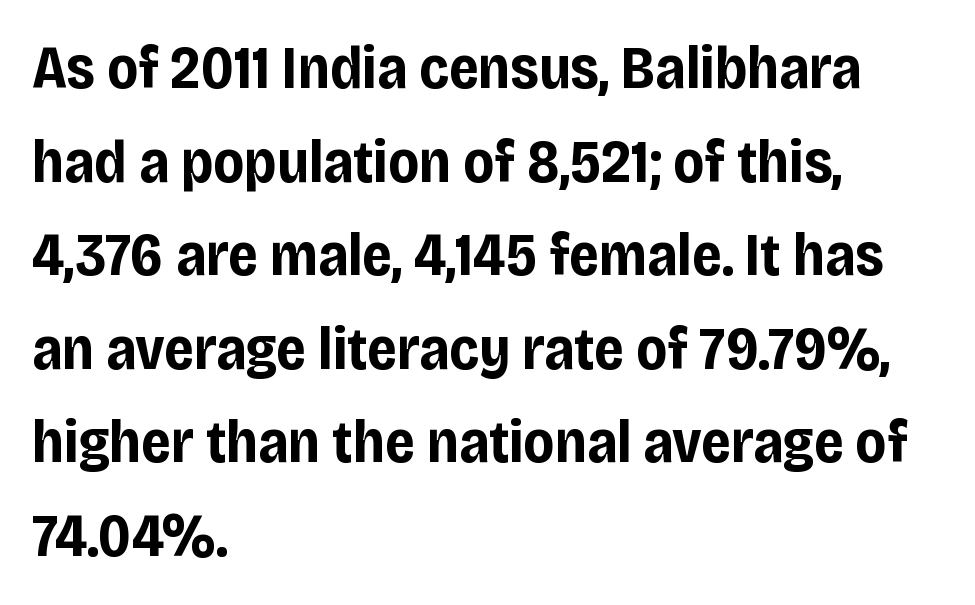
Compared with typical paragraphs, the rows here are spaced about the same. Each letter keeps its own natural width here, so spacing adapts to shape. Thick stems and heavy bowls — unmistakably bold. Typographically, this falls in the sans-serif category.
